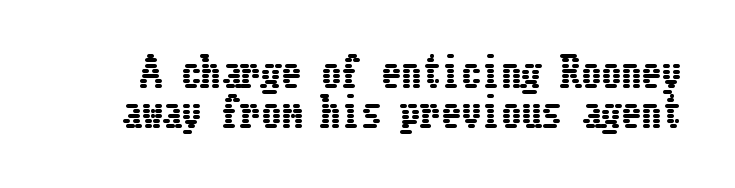
Q: Is the text italic (slanted)? A: No, it is upright.
Q: Is the text underlined? A: No.
Q: Is the spacing between letters normal or unusually wide? A: Normal.
Q: Is the spacing between lines tight, normal or loose? A: Tight.
Q: Width (condensed, normal, or wide)? A: Condensed.
Q: Stroke contrast? A: Low.
Q: x-height? A: Medium.
